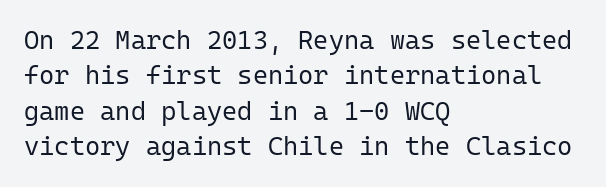
Q: Is the text bold? A: No.
Q: Is the text italic (slanted)? A: No, it is upright.
Q: Is the text underlined? A: No.
Q: How is the paragraph aligned? A: Left-aligned.
Q: Is the spacing between letters normal or unusually wide? A: Normal.
Q: Is the spacing between lines tight, normal or loose? A: Normal.
